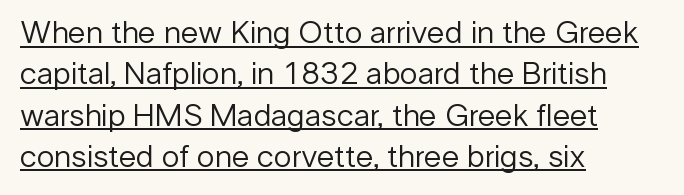
The image shows 32 px regular-weight sans-serif type, upright; set left-aligned, normal line spacing (1.29x), normal letter spacing, underlined; low stroke contrast and a medium x-height.
